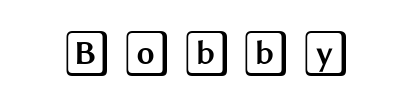
The zone under the glyphs is completely vacant. The face used here is rendered with a markedly widened letterfit. The lettering holds an erect, upright posture throughout.
